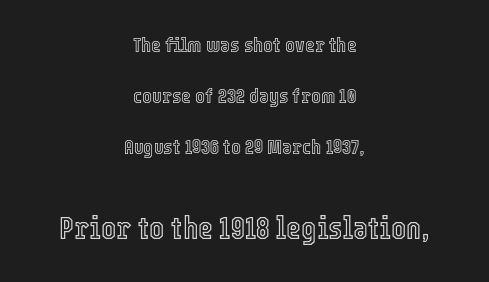
The image shows 32 px condensed type, upright; set centered, loose line spacing (2.43x), normal letter spacing, not underlined; the second (bottom) block is 1.52x larger; a medium x-height.
